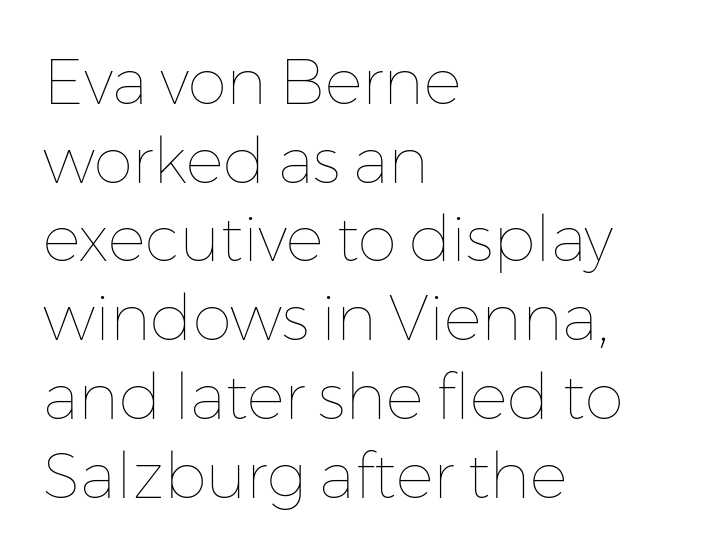
When letters stand straight like this, we call the style roman or upright. The strokes are not fattened; the text isn't bold. Characters follow at the spacing the type designer built in. These lines sit exactly where default settings would place them. Character widths vary here, with narrow letters taking less room than wide ones.
